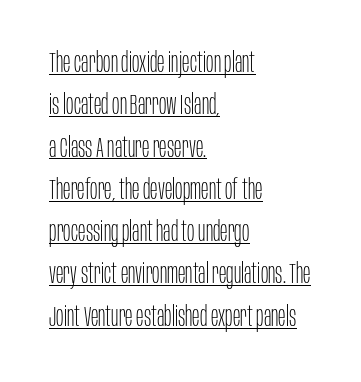
Q: Is the text bold? A: No.
Q: Is the text italic (slanted)? A: No, it is upright.
Q: Is the typeface a serif or a sans-serif typeface? A: Sans-serif.
Q: Is the text underlined? A: Yes.
Q: How is the paragraph aligned? A: Left-aligned.
Q: Is the spacing between letters normal or unusually wide? A: Normal.
Q: Is the spacing between lines tight, normal or loose? A: Normal.
Q: Width (condensed, normal, or wide)? A: Condensed.
Q: Stroke contrast? A: Low.
Q: x-height? A: Large.
Q: Monospaced? A: No.
